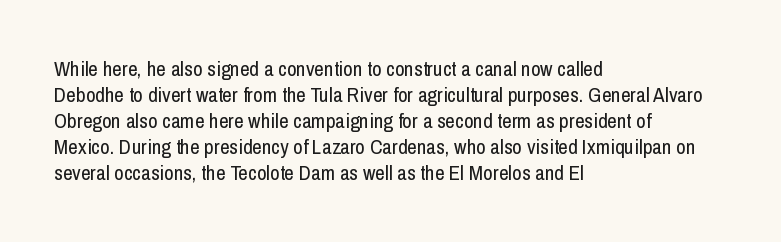
The image shows 21 px text type, upright; set left-aligned, line spacing 1.24x, normal letter spacing, not underlined.
